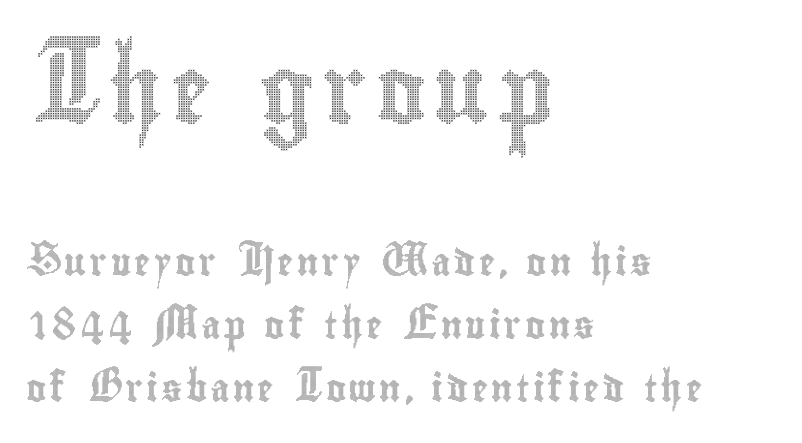
{"italic": "no", "width": "condensed", "x_height": "small", "monospaced": "no", "underline": "no", "align": "left", "line_spacing": "loose", "line_spacing_ratio": 2.33, "larger_block": "first", "size_ratio": 2.48, "glyph_px": 67}
